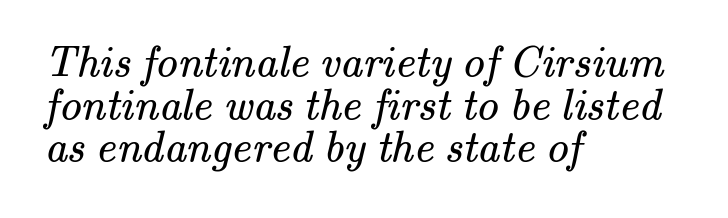
Q: Is the text bold? A: No.
Q: Is the typeface a serif or a sans-serif typeface? A: Serif.
Q: Is the text underlined? A: No.
Q: How is the paragraph aligned? A: Left-aligned.
Q: Is the spacing between letters normal or unusually wide? A: Normal.
Q: Is the spacing between lines tight, normal or loose? A: Tight.
Q: Width (condensed, normal, or wide)? A: Normal.
Q: Stroke contrast? A: Medium.
Q: x-height? A: Small.
Q: Monospaced? A: No.
